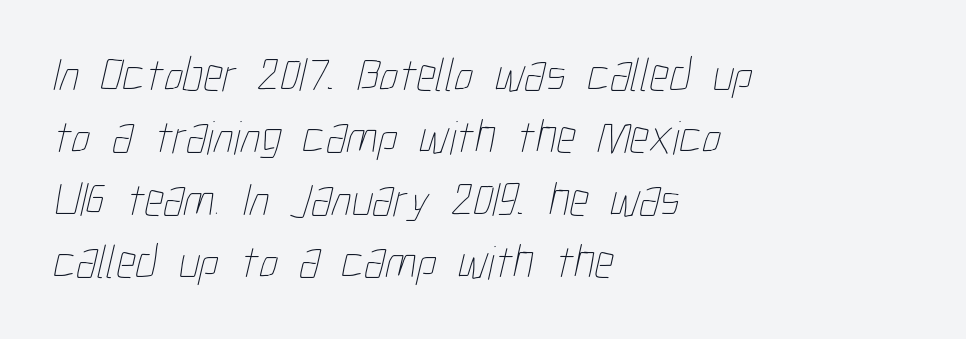
Q: Is the text bold? A: No.
Q: Is the text underlined? A: No.
Q: How is the paragraph aligned? A: Left-aligned.
Q: Is the spacing between letters normal or unusually wide? A: Normal.
Q: Is the spacing between lines tight, normal or loose? A: Normal.
Q: Width (condensed, normal, or wide)? A: Condensed.
Q: Stroke contrast? A: Low.
Q: x-height? A: Medium.
Q: Monospaced? A: No.
